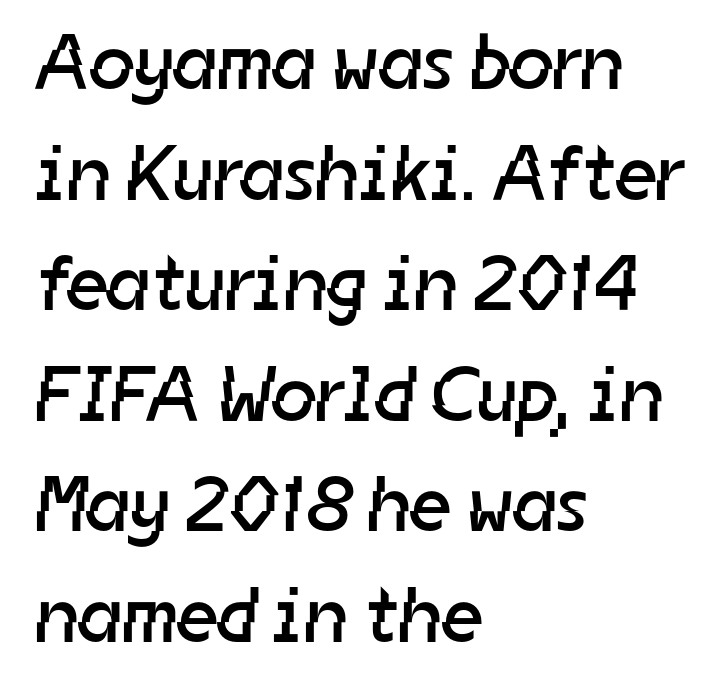
Q: Is the text bold? A: No.
Q: Is the typeface a serif or a sans-serif typeface? A: Sans-serif.
Q: Is the text underlined? A: No.
Q: How is the paragraph aligned? A: Left-aligned.
Q: Is the spacing between letters normal or unusually wide? A: Normal.
Q: Is the spacing between lines tight, normal or loose? A: Normal.
Q: Width (condensed, normal, or wide)? A: Normal.
Q: Stroke contrast? A: Low.
Q: x-height? A: Medium.
Q: Monospaced? A: No.
